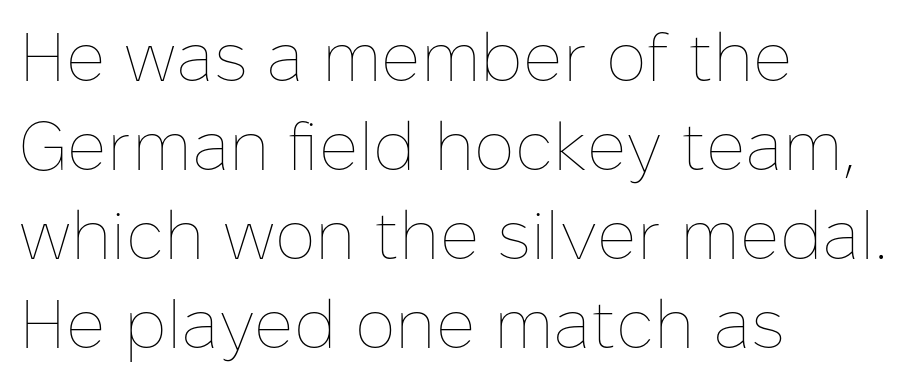
Compared with typical body copy, the letter spacing here is the same. This is roman type, the default non-slanted kind. Quick note: underline off. The text block is weighted toward the left margin, trailing off unevenly rightward. Normally led — the rows are evenly, conventionally spaced.
